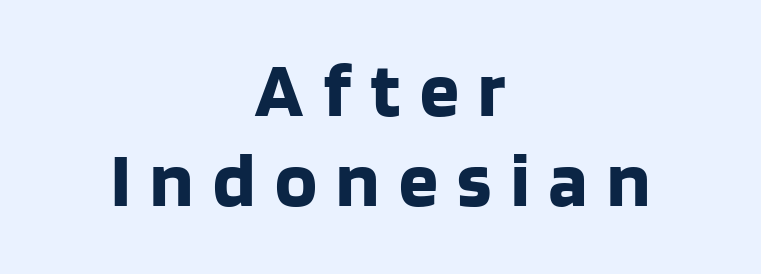
Q: Is the text bold? A: Yes.
Q: Is the text italic (slanted)? A: No, it is upright.
Q: Is the typeface a serif or a sans-serif typeface? A: Sans-serif.
Q: Is the text underlined? A: No.
Q: How is the paragraph aligned? A: Centered.
Q: Is the spacing between letters normal or unusually wide? A: Unusually wide.
Q: Is the spacing between lines tight, normal or loose? A: Tight.
Q: Width (condensed, normal, or wide)? A: Normal.
Q: Stroke contrast? A: Low.
Q: x-height? A: Large.
Q: Monospaced? A: No.
